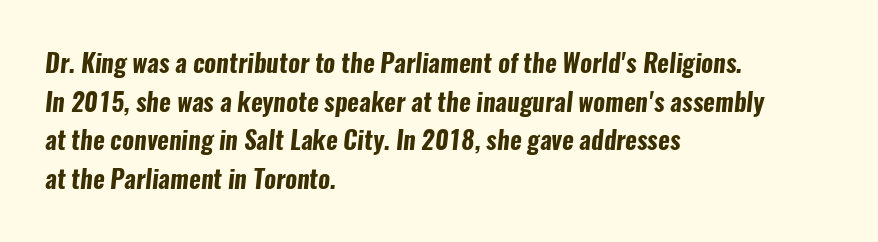
The image shows 25 px bold type; set left-aligned, normal line spacing (1.55x), normal letter spacing, not underlined.
